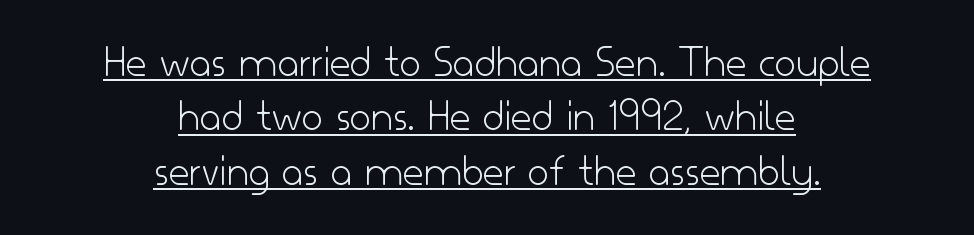
Q: Is the text bold? A: No.
Q: Is the text italic (slanted)? A: No, it is upright.
Q: Is the typeface a serif or a sans-serif typeface? A: Sans-serif.
Q: Is the text underlined? A: Yes.
Q: How is the paragraph aligned? A: Centered.
Q: Is the spacing between letters normal or unusually wide? A: Normal.
Q: Width (condensed, normal, or wide)? A: Normal.
Q: Stroke contrast? A: Low.
Q: x-height? A: Small.
Q: Monospaced? A: No.
